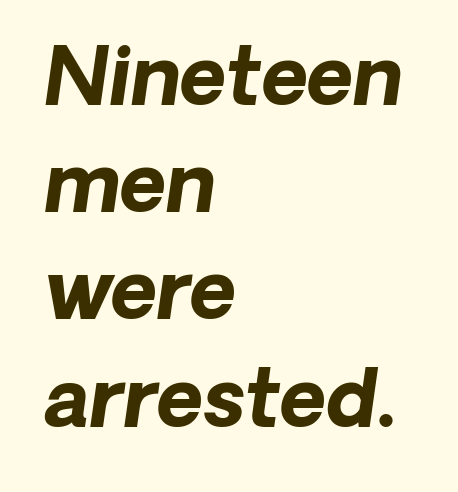
{"italic": "yes", "lean": "right", "slant_degrees": 8, "bold": "yes", "weight": "bold", "width": "normal", "stroke_contrast": "low", "x_height": "medium", "monospaced": "no", "underline": "no", "align": "left", "line_spacing": "normal", "line_spacing_ratio": 1.34, "letter_spacing": "normal", "letter_spacing_em": 0.0, "glyph_px": 80}
